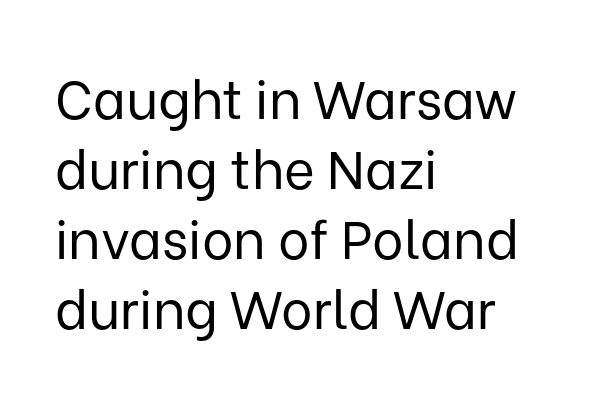
The image shows 53 px regular-weight sans-serif type, upright; set left-aligned, normal line spacing (1.32x), normal letter spacing, not underlined; low stroke contrast and a medium x-height.
